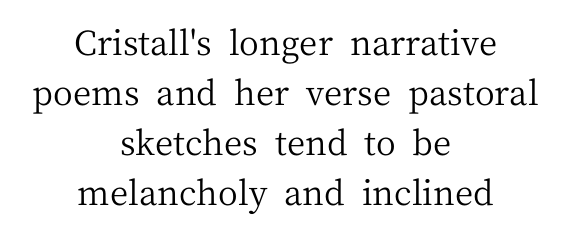
Vertically, the passage feels balanced, rows spaced as you'd expect. The typesetter chose a symmetrical, centered arrangement here. The characters display serif detailing at their extremities. The strokes carry an ordinary text weight at most. No word sits above an underline.
